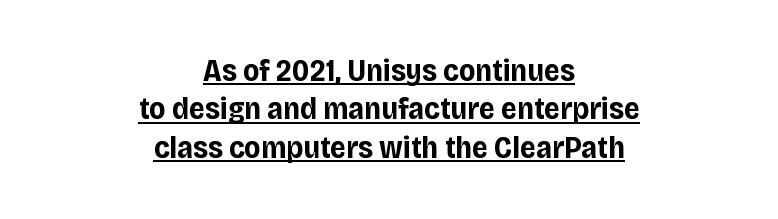
{"serif": "no", "italic": "no", "bold": "yes", "weight": "bold", "width": "normal", "stroke_contrast": "low", "x_height": "large", "monospaced": "no", "underline": "yes", "align": "center", "line_spacing_ratio": 1.24, "letter_spacing": "normal", "letter_spacing_em": 0.0, "glyph_px": 31}
